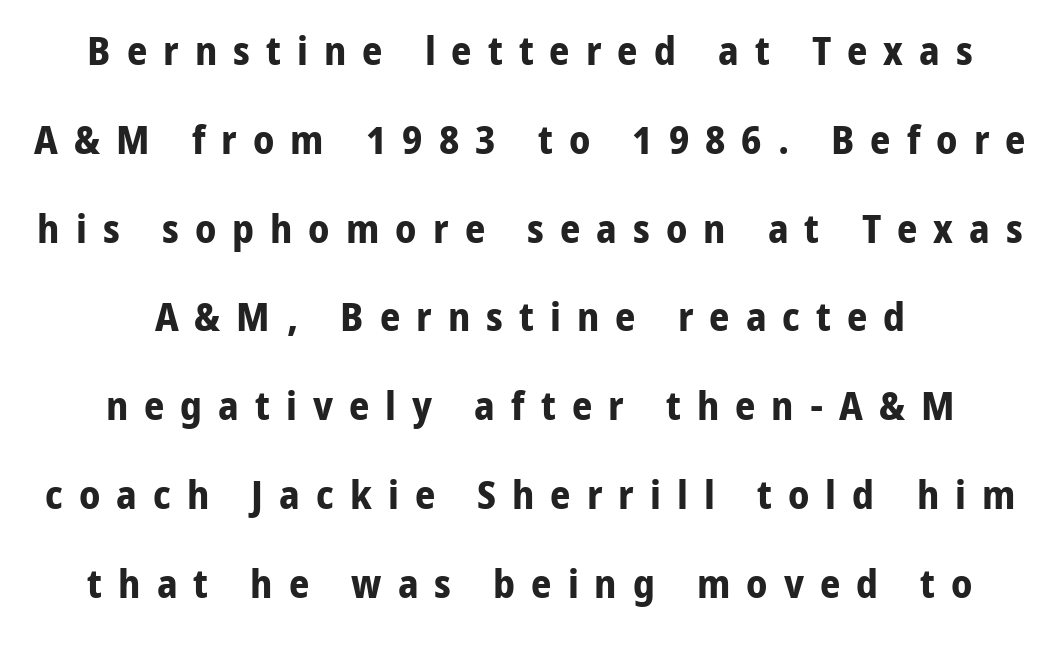
Q: Is the text bold? A: Yes.
Q: Is the text italic (slanted)? A: No, it is upright.
Q: Is the typeface a serif or a sans-serif typeface? A: Sans-serif.
Q: Is the text underlined? A: No.
Q: How is the paragraph aligned? A: Centered.
Q: Is the spacing between letters normal or unusually wide? A: Unusually wide.
Q: Is the spacing between lines tight, normal or loose? A: Loose.
Q: Width (condensed, normal, or wide)? A: Normal.
Q: Stroke contrast? A: Low.
Q: x-height? A: Medium.
Q: Monospaced? A: No.
